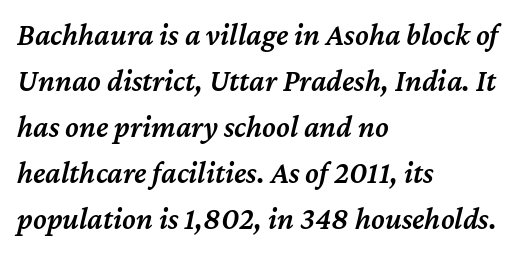
Q: Is the text bold? A: Semi-bold.
Q: Is the text italic (slanted)? A: Yes, it leans right by about 12 degrees.
Q: Is the text underlined? A: No.
Q: How is the paragraph aligned? A: Left-aligned.
Q: Is the spacing between letters normal or unusually wide? A: Normal.
Q: Is the spacing between lines tight, normal or loose? A: Normal.
Q: Width (condensed, normal, or wide)? A: Normal.
Q: Stroke contrast? A: Medium.
Q: x-height? A: Medium.
Q: Monospaced? A: No.
